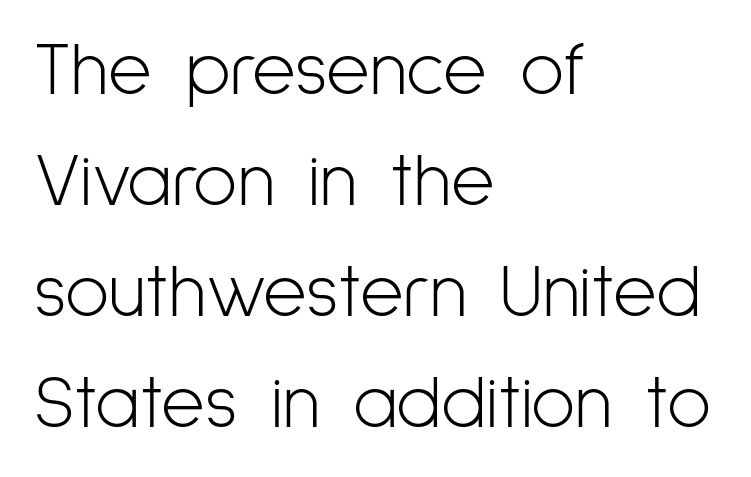
The image shows 75 px light, condensed sans-serif type, upright; set left-aligned, normal line spacing (1.48x), normal letter spacing, not underlined; low stroke contrast and a medium x-height.
